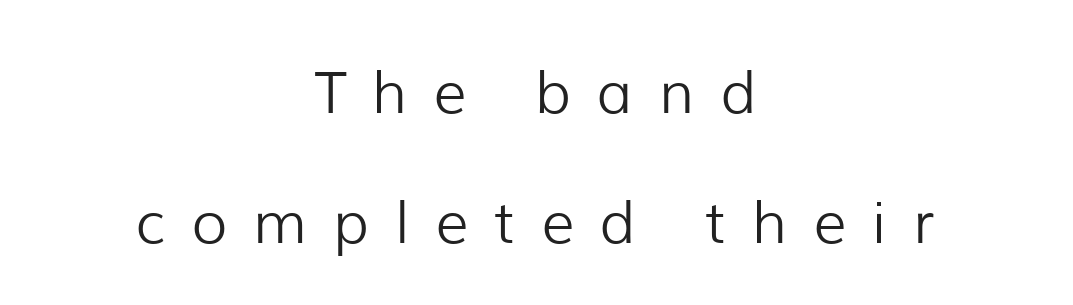
The rendering positions every line midway between the sides. The tracking jumps out immediately: characters are airy and widely separated. Baseline-to-baseline distance is far greater than the letter height. Underline: absent. Weight class: somewhere from thin through regular. These lines are rendered in a variable-pitch font.
